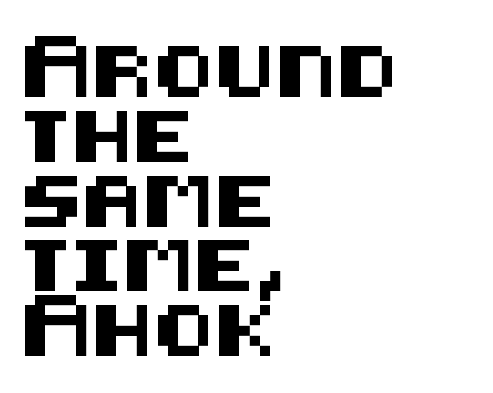
Q: Is the text italic (slanted)? A: No, it is upright.
Q: Is the typeface a serif or a sans-serif typeface? A: Sans-serif.
Q: Is the text underlined? A: No.
Q: How is the paragraph aligned? A: Left-aligned.
Q: Is the spacing between letters normal or unusually wide? A: Normal.
Q: Is the spacing between lines tight, normal or loose? A: Normal.
Q: Width (condensed, normal, or wide)? A: Normal.
Q: Stroke contrast? A: Medium.
Q: x-height? A: Large.
